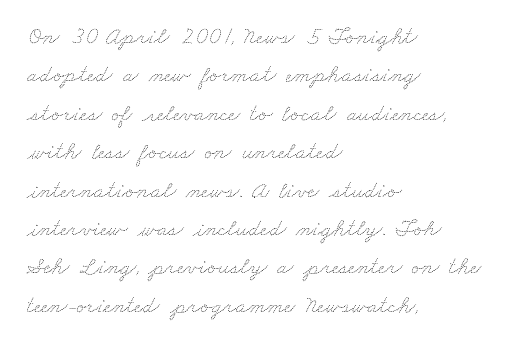
{"bold": "no", "underline": "no", "align": "left", "line_spacing": "normal", "line_spacing_ratio": 1.6, "letter_spacing": "normal", "letter_spacing_em": 0.0, "glyph_px": 24}
